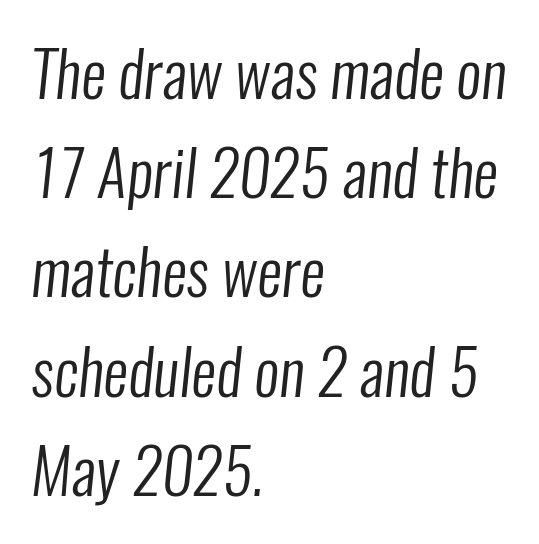
{"serif": "no", "bold": "no", "weight": "regular", "width": "condensed", "stroke_contrast": "low", "x_height": "medium", "monospaced": "no", "underline": "no", "align": "left", "line_spacing": "normal", "line_spacing_ratio": 1.6, "letter_spacing": "normal", "letter_spacing_em": 0.0, "glyph_px": 62}
